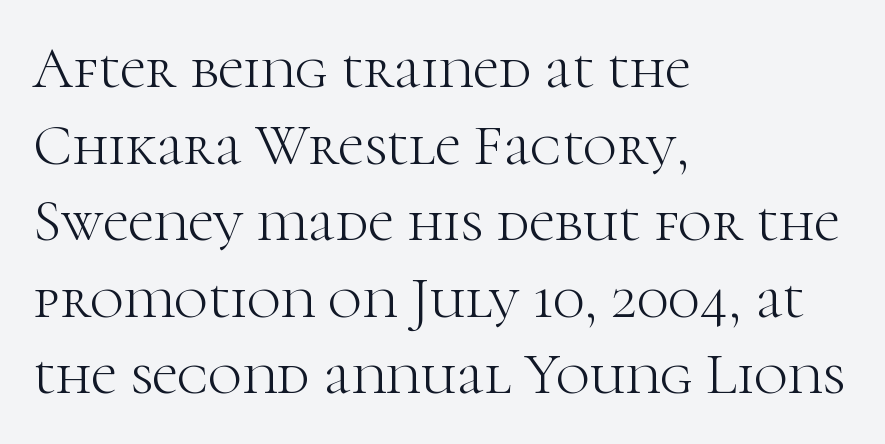
This reads as an unemphasized weight, regular at the heaviest. Italic: no, the glyphs are upright roman. Are there feet on the stems? There are — it's a serif. A typesetter would call this proportional, since set widths differ per character. In terms of letterspacing, this is plain default setting.
